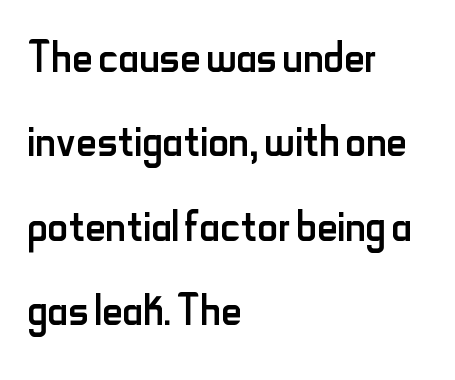
The image shows 57 px regular-weight, condensed sans-serif type, upright; set left-aligned, normal line spacing (1.48x), normal letter spacing, not underlined; low stroke contrast and a small x-height.
